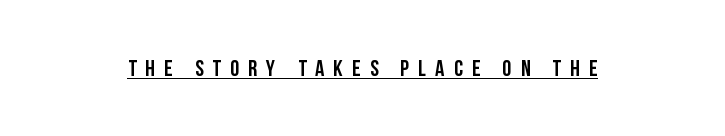
Quick note: underline on. A roman cut, with each character standing at attention. Between one letter and the next there's a generous, obvious gap.
